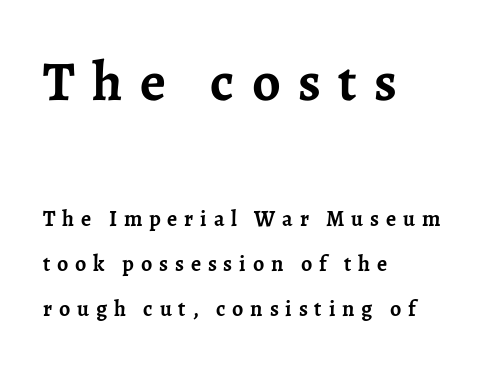
The image shows 56 px semibold serif type, upright; set left-aligned, loose line spacing (2.05x), unusually wide letter spacing (+0.31 em), not underlined; the first (top) block is 2.55x larger; low stroke contrast and a medium x-height.
